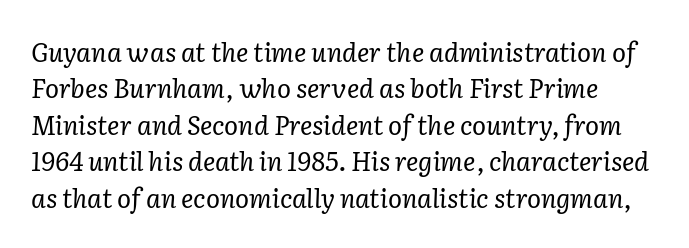
Q: Is the text bold? A: No.
Q: Is the text italic (slanted)? A: Yes, it leans right by about 2 degrees.
Q: Is the text underlined? A: No.
Q: Is the spacing between letters normal or unusually wide? A: Normal.
Q: Is the spacing between lines tight, normal or loose? A: Normal.
